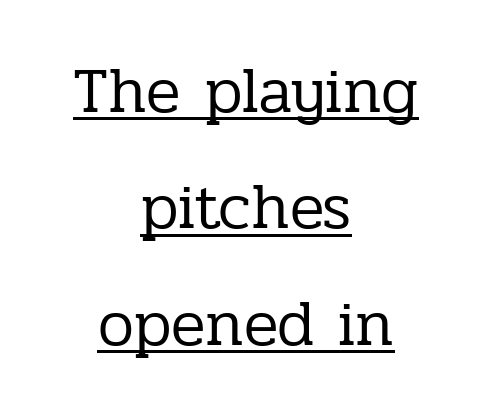
Q: Is the text bold? A: No.
Q: Is the text italic (slanted)? A: No, it is upright.
Q: Is the typeface a serif or a sans-serif typeface? A: Serif.
Q: Is the text underlined? A: Yes.
Q: How is the paragraph aligned? A: Centered.
Q: Is the spacing between letters normal or unusually wide? A: Normal.
Q: Width (condensed, normal, or wide)? A: Normal.
Q: Stroke contrast? A: Low.
Q: x-height? A: Medium.
Q: Monospaced? A: No.
